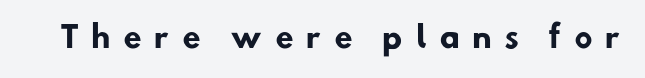
Nothing sits at the stroke ends, so this counts as sans-serif. A clean baseline with only descenders dipping below it. Note the varied advance widths — an 'i' is clearly narrower than an 'm'. The characters look thick and weighty, a clear bold. The face used here is rendered with a markedly widened letterfit.
